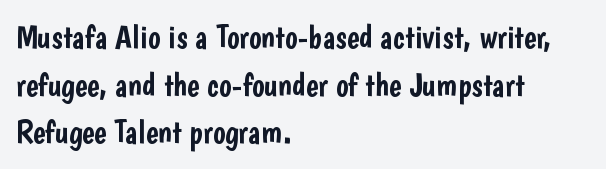
The image shows 33 px condensed sans-serif type, upright; set left-aligned, normal line spacing (1.44x), normal letter spacing, not underlined; low stroke contrast and a medium x-height.
